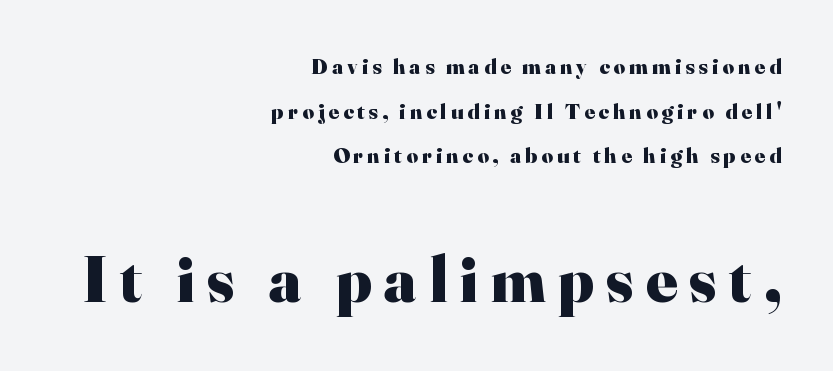
The image shows 65 px heavy serif type, upright; set right-aligned, loose line spacing (2.03x), not underlined; the second (bottom) block is 2.95x larger; high stroke contrast and a small x-height.
